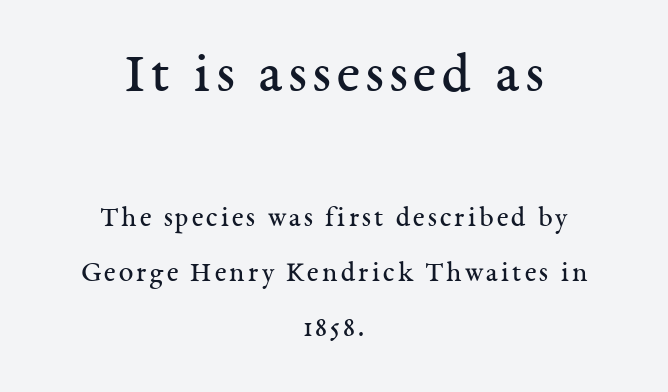
{"serif": "yes", "italic": "no", "bold": "no", "weight": "regular", "width": "normal", "stroke_contrast": "medium", "x_height": "medium", "monospaced": "no", "underline": "no", "align": "center", "line_spacing_ratio": 1.89, "larger_block": "first", "size_ratio": 2.0, "glyph_px": 58}
